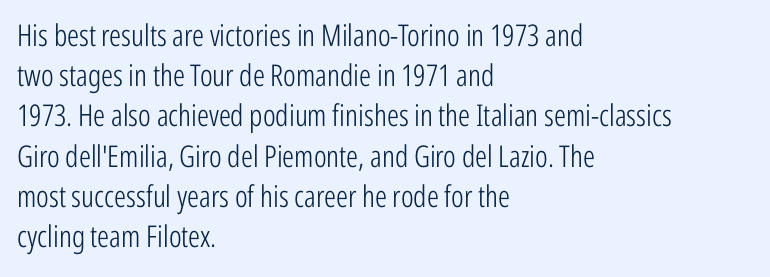
Note the varied advance widths — an 'i' is clearly narrower than an 'm'. The text block is weighted toward the left margin, trailing off unevenly rightward. Upright lettering throughout. The horizontal fit of the characters is conventional and even. The font family rendered here belongs to the sans-serif group. Leading: standard.
